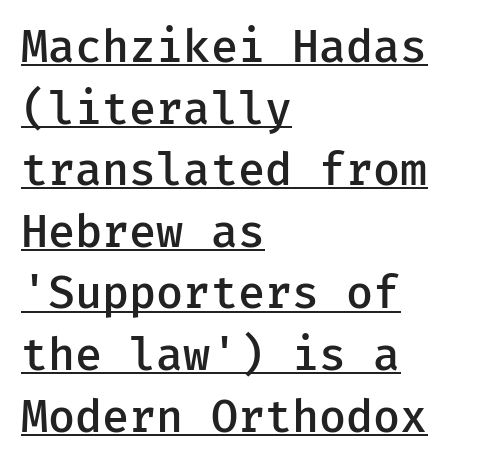
{"serif": "no", "italic": "no", "bold": "semi", "weight": "semibold", "width": "normal", "stroke_contrast": "low", "x_height": "medium", "underline": "yes", "align": "left", "line_spacing": "normal", "line_spacing_ratio": 1.4, "letter_spacing": "normal", "letter_spacing_em": 0.0, "glyph_px": 44}
